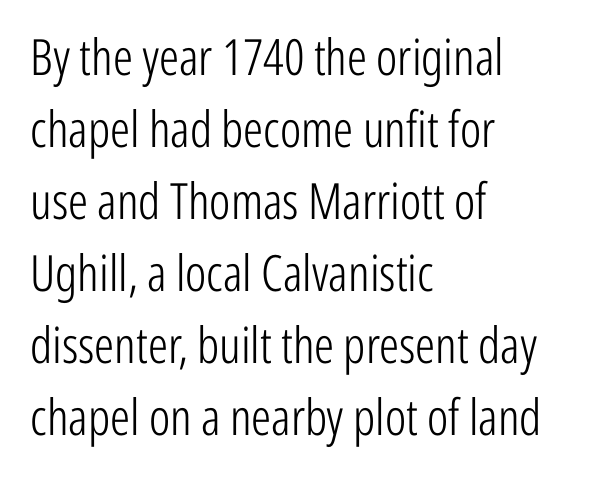
The image shows 50 px light, condensed sans-serif type, upright; set left-aligned, normal line spacing (1.44x), normal letter spacing, not underlined; low stroke contrast and a medium x-height.
